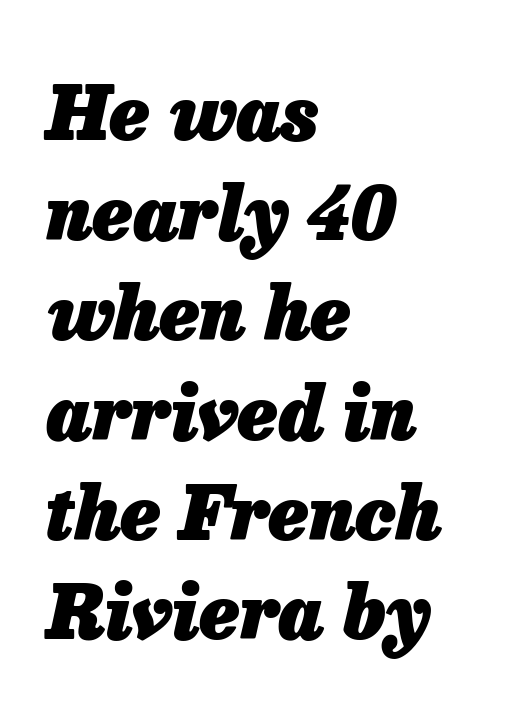
Q: Is the text bold? A: Yes.
Q: Is the text italic (slanted)? A: Yes, it leans right by about 13 degrees.
Q: Is the text underlined? A: No.
Q: How is the paragraph aligned? A: Left-aligned.
Q: Is the spacing between letters normal or unusually wide? A: Normal.
Q: Is the spacing between lines tight, normal or loose? A: Normal.
Q: Width (condensed, normal, or wide)? A: Normal.
Q: Stroke contrast? A: Low.
Q: x-height? A: Medium.
Q: Monospaced? A: No.
